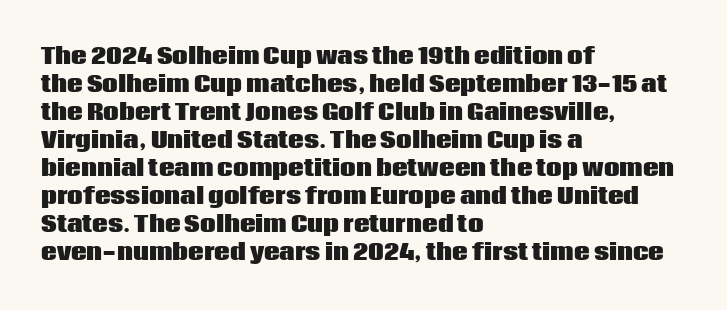
{"italic": "no", "bold": "yes", "underline": "no", "align": "left", "line_spacing": "normal", "line_spacing_ratio": 1.27, "letter_spacing": "normal", "letter_spacing_em": 0.0, "glyph_px": 22}
